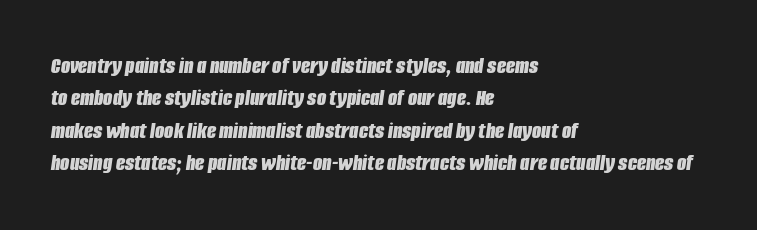
These lines were composed using italics. Descenders hang freely into open space. How heavy is the stroke? Heavy — this is a bold. How are the letters spaced? Ordinarily, with no added tracking. Which margin do the lines hug? The left one — the right edge is uneven. Evenly set lines give the paragraph a standard silhouette.
